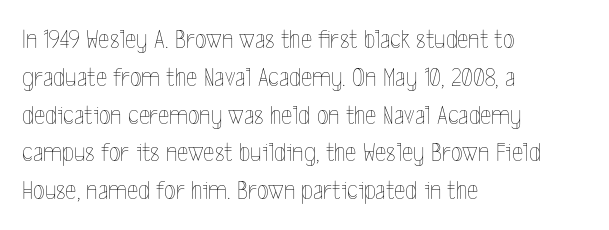
Q: Is the text bold? A: No.
Q: Is the text italic (slanted)? A: No, it is upright.
Q: Is the text underlined? A: No.
Q: How is the paragraph aligned? A: Left-aligned.
Q: Is the spacing between letters normal or unusually wide? A: Normal.
Q: Is the spacing between lines tight, normal or loose? A: Normal.
